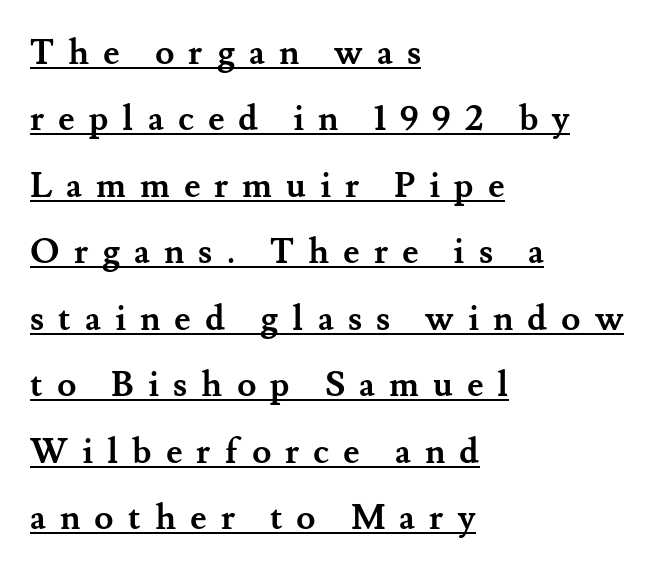
{"serif": "yes", "italic": "no", "bold": "yes", "weight": "semibold", "width": "normal", "stroke_contrast": "medium", "x_height": "small", "monospaced": "no", "underline": "yes", "align": "left", "line_spacing": "loose", "line_spacing_ratio": 1.9, "letter_spacing": "wide", "letter_spacing_em": 0.4, "glyph_px": 35}
